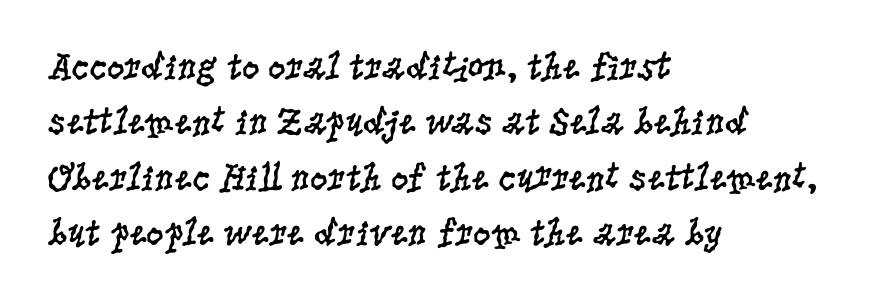
The letters carry serifs — small finishing strokes at the ends of their stems. Looks like regular typesetting: each glyph gets only the width it needs. Each stroke keeps to a modest, everyday thickness or less. These lines sit exactly where default settings would place them. A clean baseline with only descenders dipping below it.
